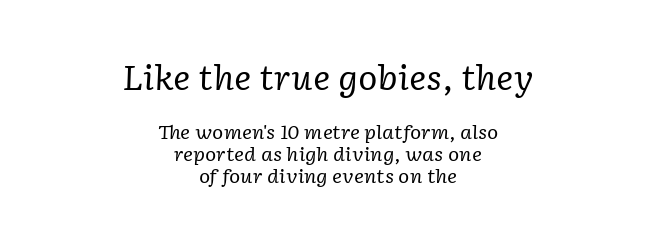
Q: Is the text bold? A: No.
Q: Is the text italic (slanted)? A: Yes, it leans right by about 2 degrees.
Q: Is the typeface a serif or a sans-serif typeface? A: Serif.
Q: Is the text underlined? A: No.
Q: How is the paragraph aligned? A: Centered.
Q: Is the spacing between letters normal or unusually wide? A: Normal.
Q: Which block of text is set in a larger size, the first (top) or the second (bottom)? A: The first (top) one.
Q: Width (condensed, normal, or wide)? A: Normal.
Q: Stroke contrast? A: Low.
Q: x-height? A: Medium.
Q: Monospaced? A: No.
